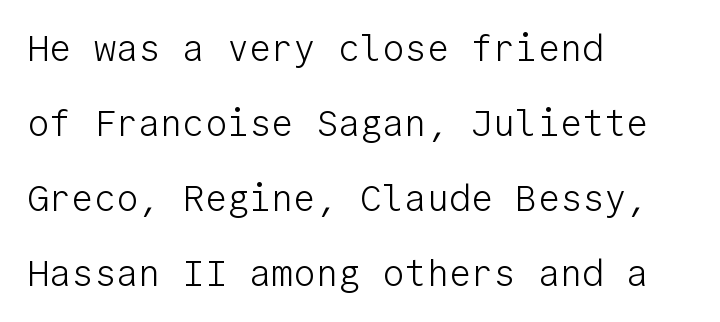
The typography opts for an upright posture over an oblique one. Vertical stems look standard width or narrower in stroke. The designer dialed line spacing up above the default. The type family on display is of the sans-serif kind.
